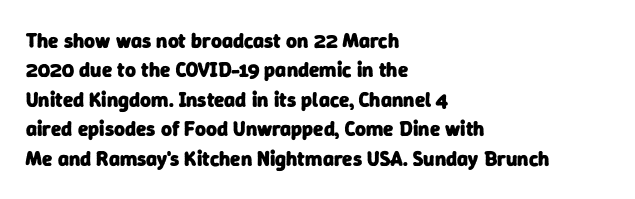
The image shows 21 px bold type; set left-aligned, normal line spacing (1.4x), normal letter spacing, not underlined.
